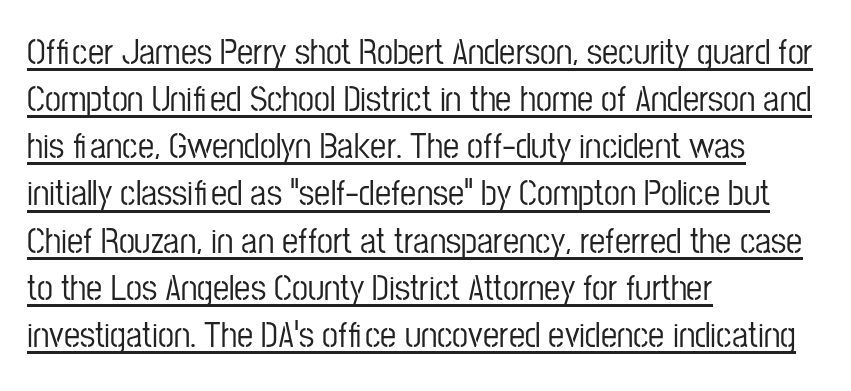
{"serif": "no", "italic": "no", "width": "condensed", "stroke_contrast": "low", "x_height": "medium", "monospaced": "no", "underline": "yes", "align": "left", "line_spacing": "normal", "line_spacing_ratio": 1.31, "letter_spacing": "normal", "letter_spacing_em": 0.0, "glyph_px": 36}
